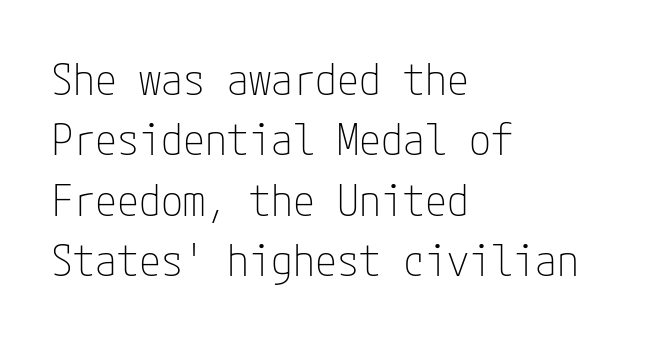
Q: Is the text bold? A: No.
Q: Is the text italic (slanted)? A: No, it is upright.
Q: Is the typeface a serif or a sans-serif typeface? A: Sans-serif.
Q: Is the text underlined? A: No.
Q: How is the paragraph aligned? A: Left-aligned.
Q: Is the spacing between letters normal or unusually wide? A: Normal.
Q: Is the spacing between lines tight, normal or loose? A: Normal.
Q: Width (condensed, normal, or wide)? A: Condensed.
Q: Stroke contrast? A: Low.
Q: x-height? A: Medium.
